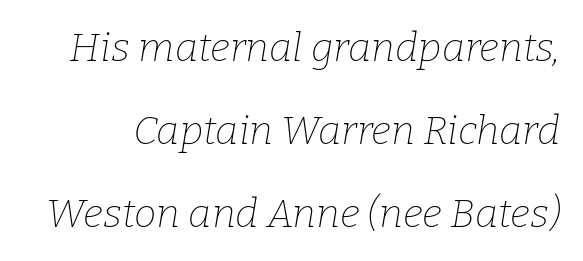
Interline gaps are noticeably wide in this sample. Look at the tracking — it's just the regular setting, nothing added. When letters slant like this, we call the style italic. The face used here is proportionally spaced, like ordinary book or web type. Bold? No — there's no thickening of the strokes.
